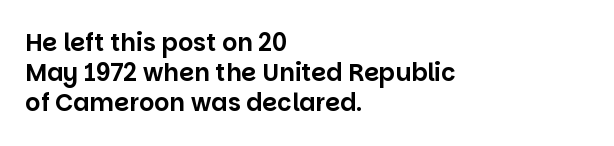
Q: Is the text italic (slanted)? A: No, it is upright.
Q: Is the text underlined? A: No.
Q: How is the paragraph aligned? A: Left-aligned.
Q: Is the spacing between letters normal or unusually wide? A: Normal.
Q: Is the spacing between lines tight, normal or loose? A: Normal.
